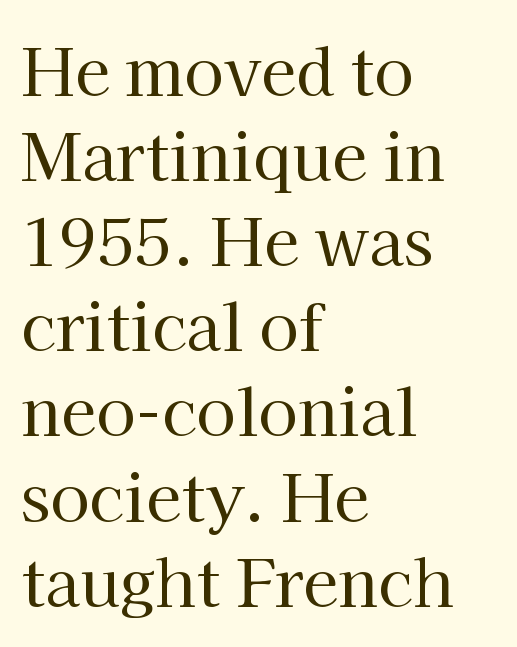
What kind of face is this? One with serifs. A typesetter would call this proportional, since set widths differ per character. The specimen reads as upright at a glance. Weight: in the light-to-regular range. Compared with typical paragraphs, the rows here are spaced about the same. Nothing unusual about the tracking: characters are spaced as the font intends.
